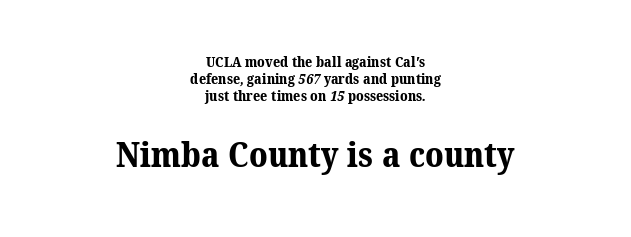
The image shows 34 px bold serif type; set centered, line spacing 1.22x, normal letter spacing, not underlined; the second (bottom) block is 2.43x larger; medium stroke contrast and a medium x-height.
